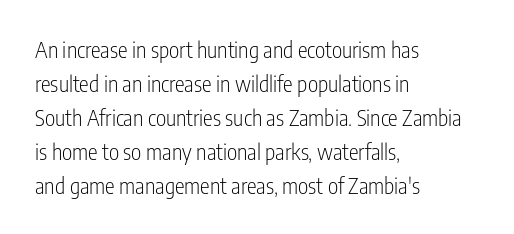
These lines stack with their left ends in a neat column. Any mark beneath the type? The region is blank. Short note: letters normally spaced. The type sits square on the baseline with zero lean.
